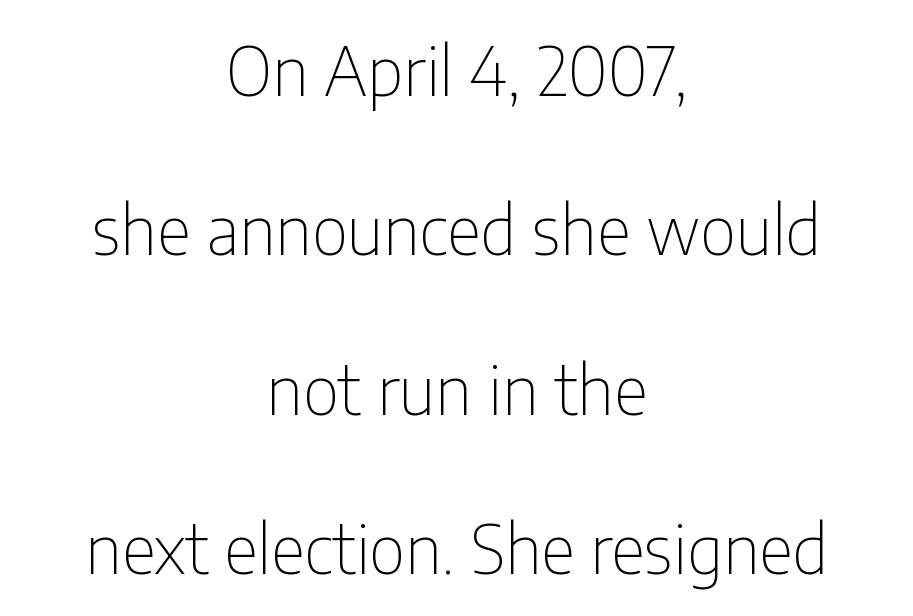
The image shows 67 px thin, condensed sans-serif type, upright; set centered, loose line spacing (2.38x), normal letter spacing, not underlined; low stroke contrast and a medium x-height.
